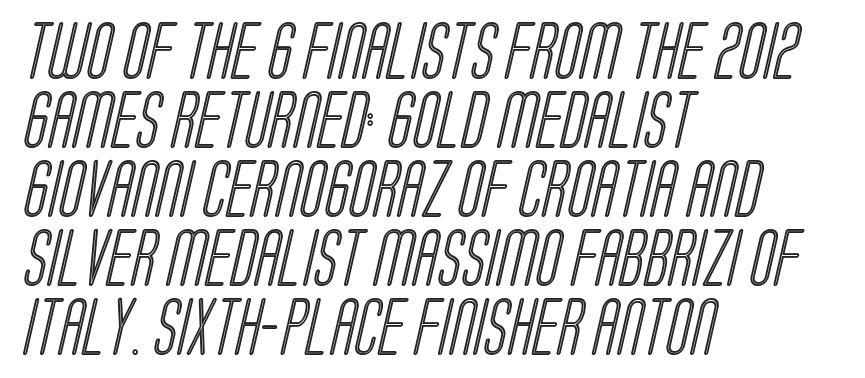
Q: Is the text underlined? A: No.
Q: How is the paragraph aligned? A: Left-aligned.
Q: Is the spacing between letters normal or unusually wide? A: Normal.
Q: Width (condensed, normal, or wide)? A: Condensed.
Q: x-height? A: Large.
Q: Monospaced? A: No.
